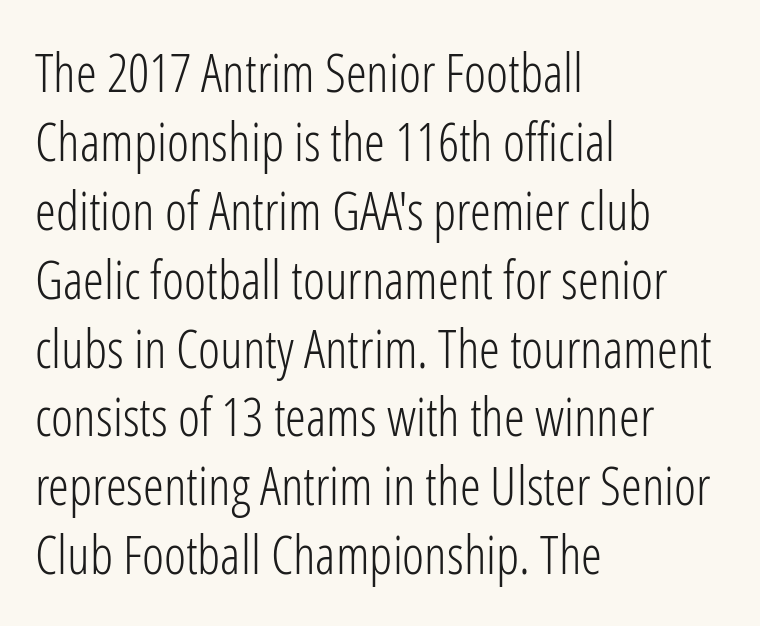
These lines were composed using upright roman letters. The paragraph has a hard left edge and a soft right edge. Regular leading. Is this a heavy cut? Hardly; it is regular or lighter.
